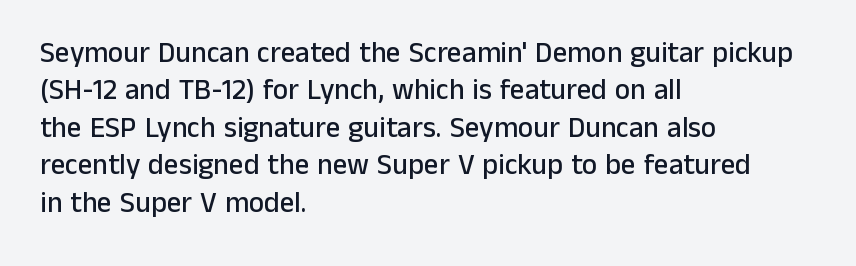
Q: Is the text italic (slanted)? A: No, it is upright.
Q: Is the typeface a serif or a sans-serif typeface? A: Sans-serif.
Q: Is the text underlined? A: No.
Q: How is the paragraph aligned? A: Left-aligned.
Q: Is the spacing between letters normal or unusually wide? A: Normal.
Q: Is the spacing between lines tight, normal or loose? A: Normal.
Q: Width (condensed, normal, or wide)? A: Normal.
Q: Stroke contrast? A: Low.
Q: x-height? A: Medium.
Q: Monospaced? A: No.
